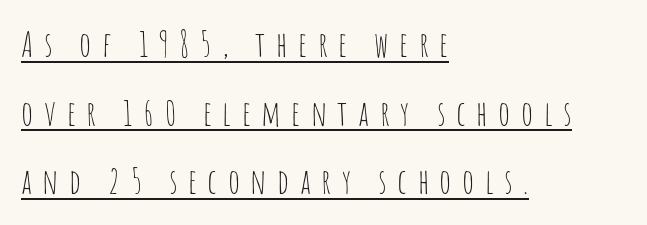
The image shows 35 px thin, condensed sans-serif type, upright; set left-aligned, loose line spacing (1.96x), unusually wide letter spacing (+0.3 em), underlined; low stroke contrast and a large x-height.
